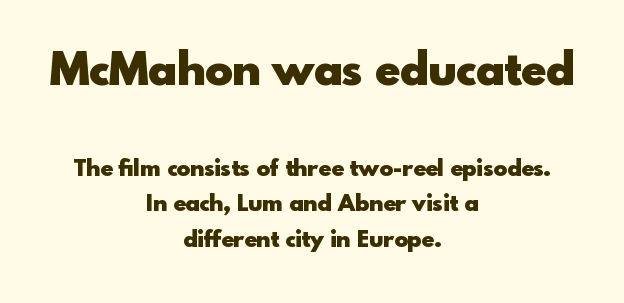
Q: Is the text bold? A: Yes.
Q: Is the text italic (slanted)? A: No, it is upright.
Q: Is the typeface a serif or a sans-serif typeface? A: Sans-serif.
Q: Is the text underlined? A: No.
Q: How is the paragraph aligned? A: Centered.
Q: Is the spacing between letters normal or unusually wide? A: Normal.
Q: Is the spacing between lines tight, normal or loose? A: Normal.
Q: Which block of text is set in a larger size, the first (top) or the second (bottom)? A: The first (top) one.
Q: Width (condensed, normal, or wide)? A: Normal.
Q: x-height? A: Small.
Q: Monospaced? A: No.
